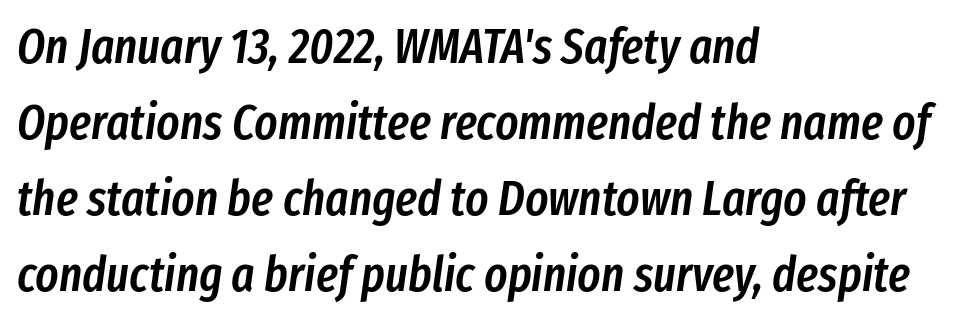
It's the slanting kind of type. Visually the block forms a straight wall on the left and a jagged coastline on the right. The letters sit at their default tracking, neither squeezed nor spread. What's the leading like? Ordinary, nothing unusual.
